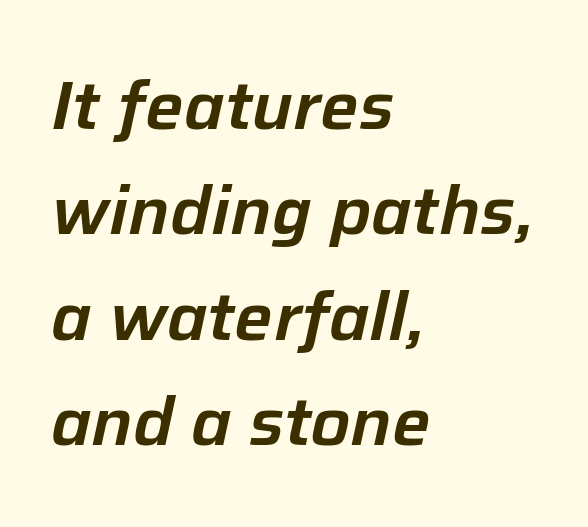
Is the type slanted? Yes — the strokes lean at a clear angle. Nobody drew a line under any word here. Line starts are locked; line ends wander. Is there much room between lines? A standard amount, neither cramped nor airy. There is no visible air inserted between adjacent glyphs.
